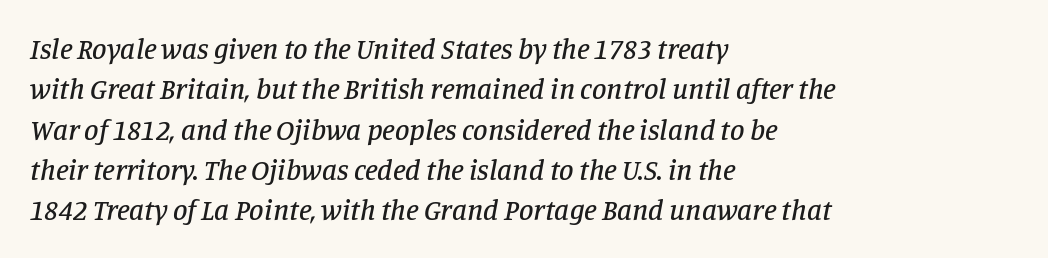
Q: Is the text italic (slanted)? A: Yes, it leans right by about 11 degrees.
Q: Is the typeface a serif or a sans-serif typeface? A: Serif.
Q: Is the text underlined? A: No.
Q: How is the paragraph aligned? A: Left-aligned.
Q: Is the spacing between letters normal or unusually wide? A: Normal.
Q: Is the spacing between lines tight, normal or loose? A: Normal.
Q: Width (condensed, normal, or wide)? A: Normal.
Q: Stroke contrast? A: Low.
Q: x-height? A: Large.
Q: Monospaced? A: No.
